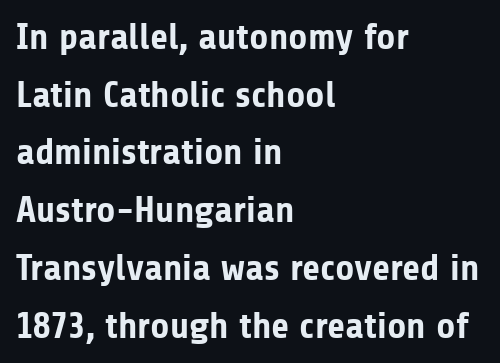
The image shows 37 px bold sans-serif type, upright; set left-aligned, normal line spacing (1.56x), normal letter spacing, not underlined; low stroke contrast and a medium x-height.
